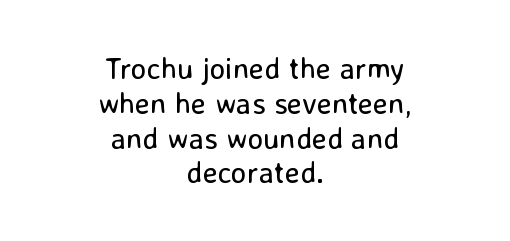
You could not count columns in this text — the font is proportionally spaced. Tracking value appears to be zero — textbook default spacing. Rendered with straight, roman letterforms. Quick note: underline off. The lines in this sample share a center point and differ in where they start and stop.
